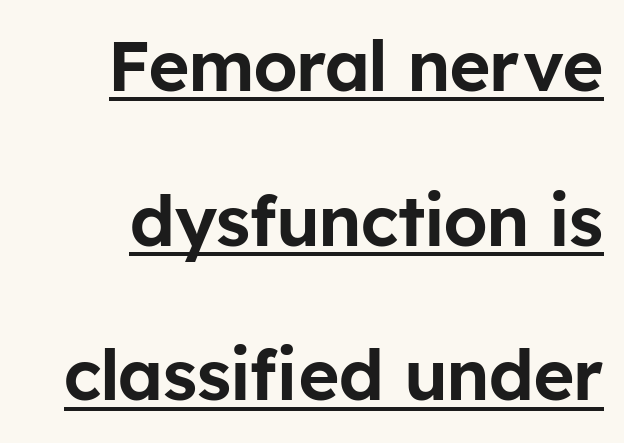
Q: Is the text italic (slanted)? A: No, it is upright.
Q: Is the typeface a serif or a sans-serif typeface? A: Sans-serif.
Q: Is the text underlined? A: Yes.
Q: How is the paragraph aligned? A: Right-aligned.
Q: Is the spacing between letters normal or unusually wide? A: Normal.
Q: Is the spacing between lines tight, normal or loose? A: Loose.
Q: Width (condensed, normal, or wide)? A: Normal.
Q: Stroke contrast? A: Low.
Q: x-height? A: Medium.
Q: Monospaced? A: No.
